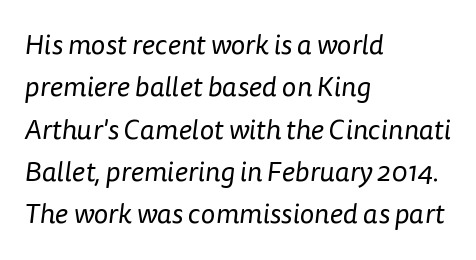
Q: Is the text bold? A: No.
Q: Is the typeface a serif or a sans-serif typeface? A: Sans-serif.
Q: Is the text underlined? A: No.
Q: How is the paragraph aligned? A: Left-aligned.
Q: Is the spacing between letters normal or unusually wide? A: Normal.
Q: Is the spacing between lines tight, normal or loose? A: Normal.
Q: Width (condensed, normal, or wide)? A: Normal.
Q: Stroke contrast? A: Low.
Q: x-height? A: Medium.
Q: Monospaced? A: No.
